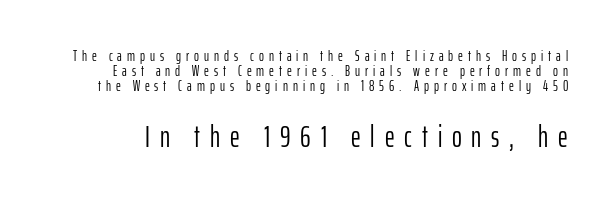
Compared with typical paragraphs, the rows here are closer together. Here the glyphs are tracked loosely, breaking word shapes into spaced letters. Summary of weight: not heavy and not bold. The letters stand upright; this is a roman face.
